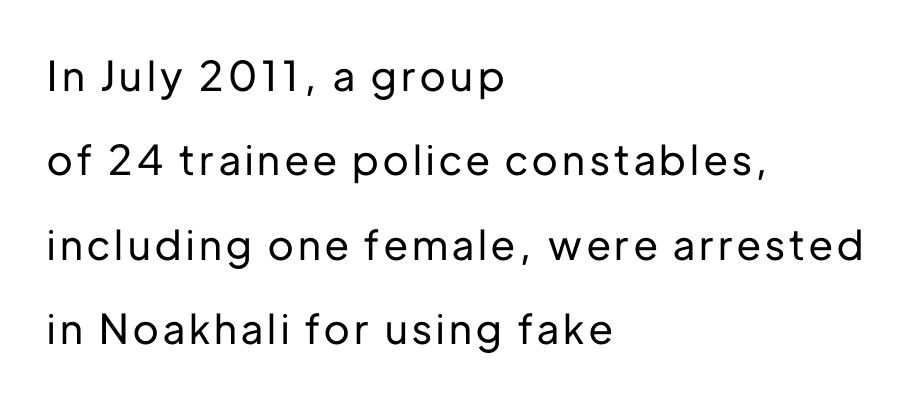
The rag falls on the right side of this text block. When letters stand straight like this, we call the style roman or upright. If you measured baseline to baseline, you'd find a long distance. The passage shown is typeset with a sans-serif family.
